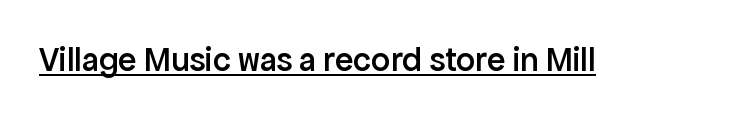
Is this a fixed-width face? No — the glyphs have proportional, varying widths. Nope, not italic — everything's standing straight. The passage shown is underscored from start to finish. Does the weight exceed regular? Yes, but only to semibold. Look at the bottom of the vertical strokes: they stop flat, with no serifs. The gaps between neighbouring characters are ordinary and unremarkable.
